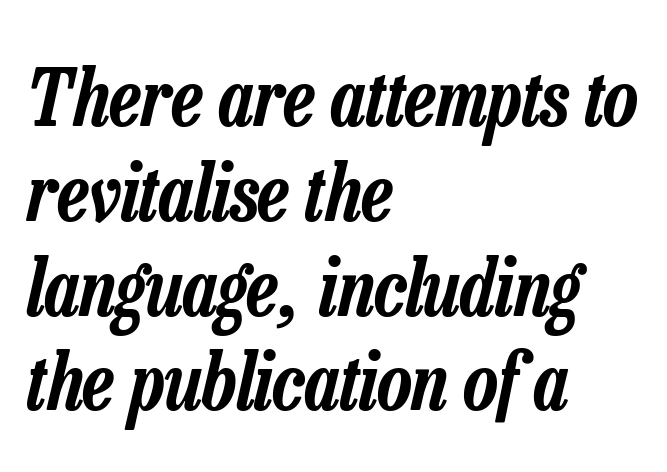
The text carries the slant typical of an italic or oblique font. Note the varied advance widths — an 'i' is clearly narrower than an 'm'. One-word summary of the alignment: left. Default kerning and tracking; the words read as compact shapes. The string is rendered with underlining switched off.
